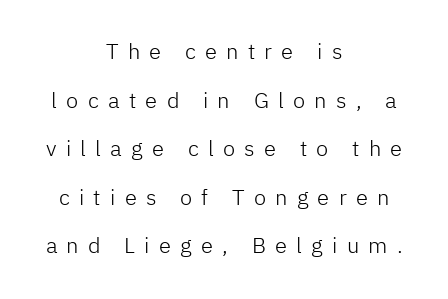
Students, observe: this is what heavily led, spacious text looks like. This is the regular roman posture of the typeface. Honestly, there is no underline to notice here at all. Tracking here is generous; glyphs stand well apart from one another.
